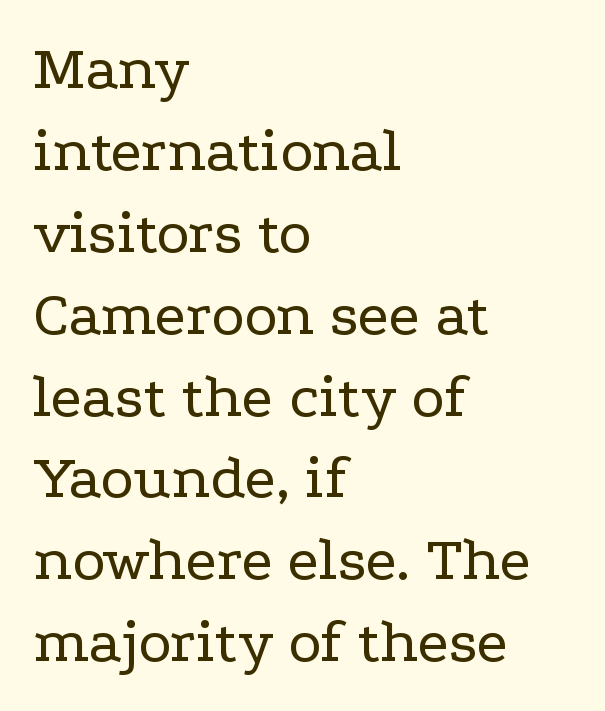
The image shows 63 px regular-weight, wide serif type, upright; set left-aligned, normal line spacing (1.3x), normal letter spacing, not underlined; low stroke contrast and a medium x-height.
